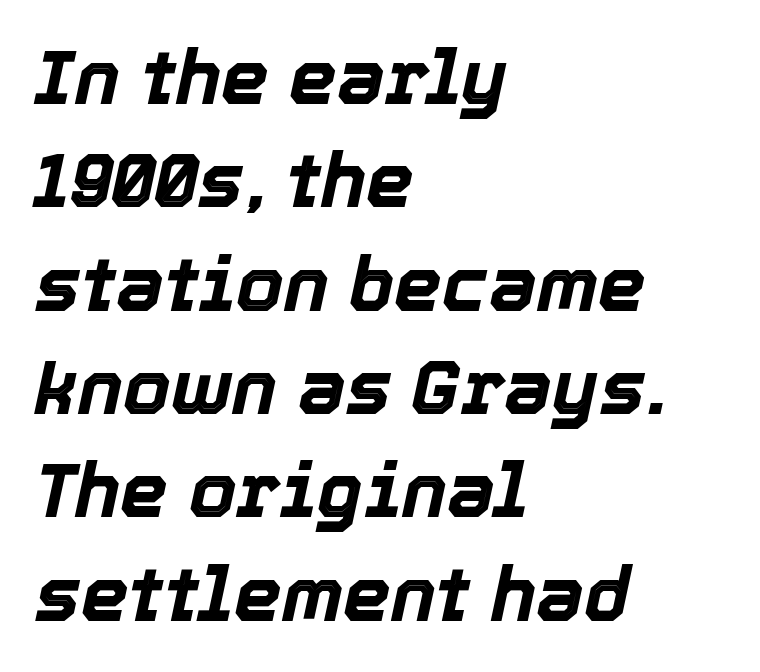
The baseline area is clear. Every row of glyphs begins at an identical x-position on the left. Italic? Definitely — the glyphs are oblique. A typesetter would call this proportional, since set widths differ per character.
